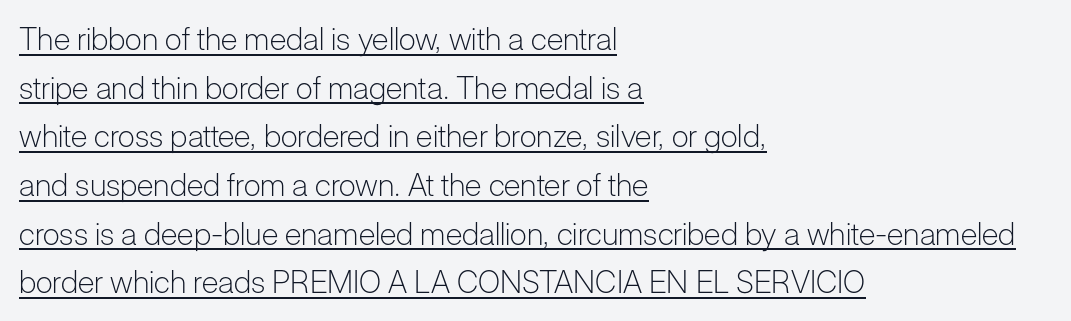
The image shows 31 px light sans-serif type, upright; set left-aligned, normal line spacing (1.57x), normal letter spacing, underlined; low stroke contrast and a medium x-height.
